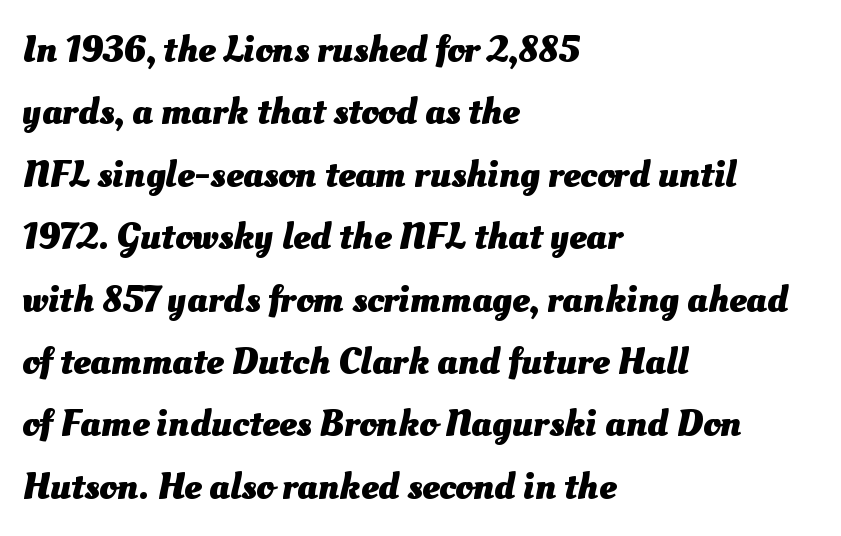
The image shows 39 px heavy type; set left-aligned, normal line spacing (1.6x), normal letter spacing, not underlined; medium stroke contrast and a small x-height.
